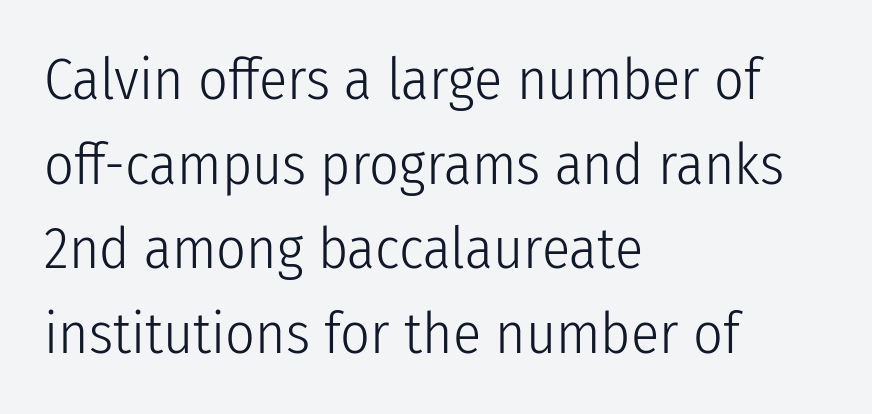
The image shows 58 px light, condensed sans-serif type, upright; set left-aligned, normal line spacing (1.46x), normal letter spacing, not underlined; low stroke contrast and a medium x-height.
